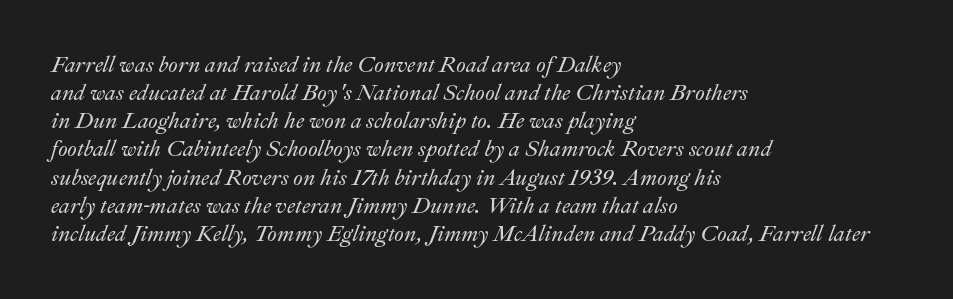
{"italic": "yes", "lean": "right", "slant_degrees": 22, "underline": "no", "align": "left", "line_spacing": "normal", "line_spacing_ratio": 1.28, "letter_spacing": "normal", "letter_spacing_em": 0.0, "glyph_px": 22}
